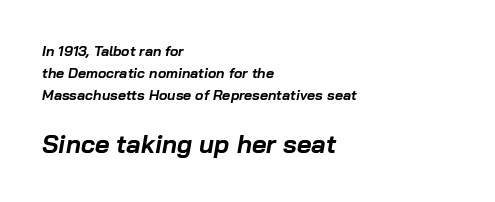
Q: Is the text bold? A: Yes.
Q: Is the text italic (slanted)? A: Yes, it leans right by about 10 degrees.
Q: Is the text underlined? A: No.
Q: How is the paragraph aligned? A: Left-aligned.
Q: Is the spacing between letters normal or unusually wide? A: Normal.
Q: Is the spacing between lines tight, normal or loose? A: Normal.
Q: Which block of text is set in a larger size, the first (top) or the second (bottom)? A: The second (bottom) one.
